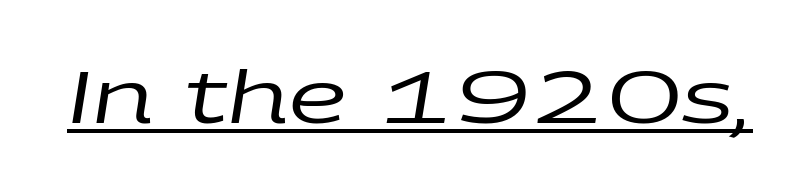
{"italic": "yes", "lean": "right", "slant_degrees": 9, "bold": "no", "weight": "regular", "width": "wide", "stroke_contrast": "low", "x_height": "large", "monospaced": "no", "underline": "yes", "letter_spacing": "normal", "letter_spacing_em": 0.0, "glyph_px": 73}
